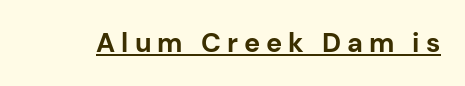
Strokes here are thick enough to call this a true bold. The type sits square on the baseline with zero lean. Short note: letters widely spaced. These characters rest on top of a visible drawn line.
